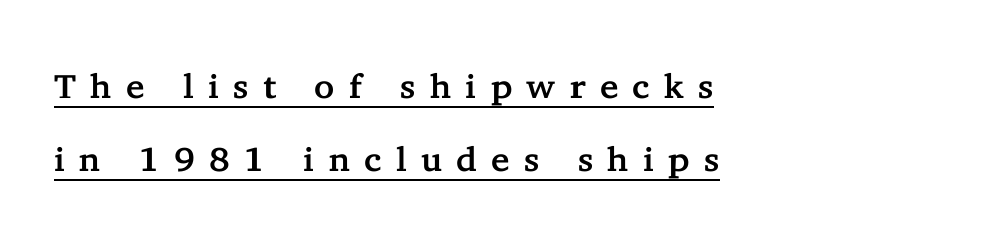
Q: Is the text italic (slanted)? A: No, it is upright.
Q: Is the typeface a serif or a sans-serif typeface? A: Serif.
Q: Is the text underlined? A: Yes.
Q: How is the paragraph aligned? A: Left-aligned.
Q: Is the spacing between letters normal or unusually wide? A: Unusually wide.
Q: Is the spacing between lines tight, normal or loose? A: Loose.
Q: Width (condensed, normal, or wide)? A: Normal.
Q: Stroke contrast? A: Low.
Q: x-height? A: Medium.
Q: Monospaced? A: No.
